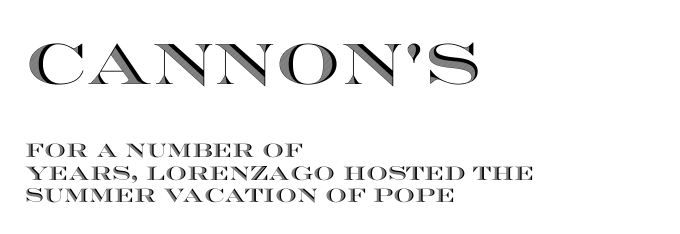
Q: Is the text italic (slanted)? A: No, it is upright.
Q: Is the text underlined? A: No.
Q: How is the paragraph aligned? A: Left-aligned.
Q: Is the spacing between letters normal or unusually wide? A: Normal.
Q: Which block of text is set in a larger size, the first (top) or the second (bottom)? A: The first (top) one.
Q: Width (condensed, normal, or wide)? A: Wide.
Q: x-height? A: Large.
Q: Monospaced? A: No.
